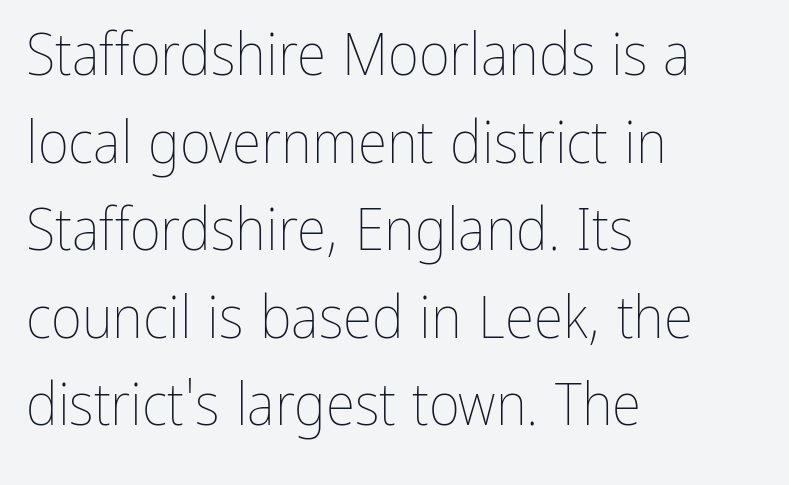
{"italic": "no", "bold": "no", "weight": "thin", "width": "condensed", "stroke_contrast": "low", "x_height": "medium", "monospaced": "no", "underline": "no", "align": "left", "line_spacing": "normal", "line_spacing_ratio": 1.46, "letter_spacing": "normal", "letter_spacing_em": 0.0, "glyph_px": 60}
